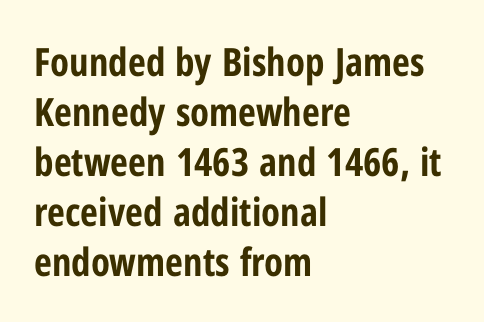
{"serif": "no", "italic": "no", "bold": "yes", "weight": "bold", "width": "condensed", "stroke_contrast": "low", "x_height": "medium", "monospaced": "no", "underline": "no", "align": "left", "line_spacing": "normal", "line_spacing_ratio": 1.28, "letter_spacing": "normal", "letter_spacing_em": 0.0, "glyph_px": 39}
